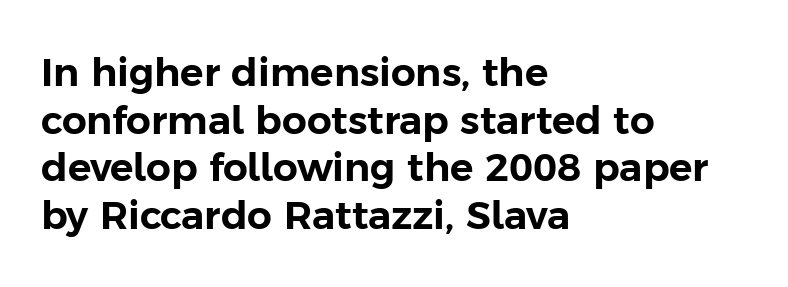
Words appear dense and cohesive because spacing is normal. Rule under the text: the space is simply empty. A typesetter would label this face a sans. Characters remain perfectly vertical along every line. The letters advance in unequal steps, a hallmark of proportional type. The lines are quadded left.
